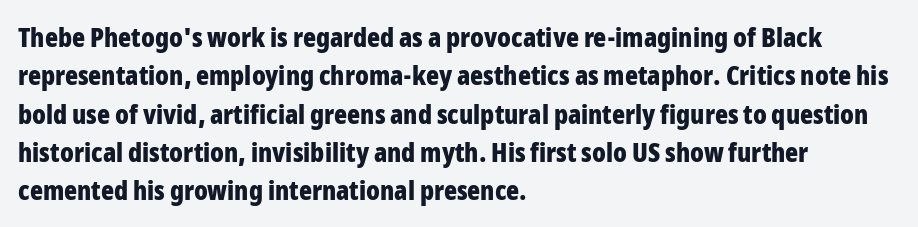
The image shows 27 px bold type, upright; set left-aligned, normal line spacing (1.42x), normal letter spacing, not underlined.
